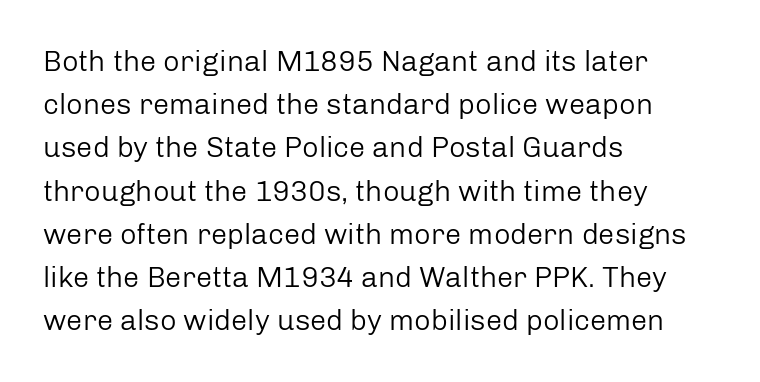
Observe the absence of serifs on each vertical stroke in this sample. Short and long lines alike share a common starting point at left. Think standard paragraph weight, or any step lighter than that. The rendering uses natural spacing where letterforms have individual widths. Glyph-to-glyph distance matches everyday printed text. The lettering stays uniformly vertical, giving the passage a roman look.
